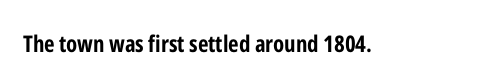
Q: Is the text bold? A: Yes.
Q: Is the text italic (slanted)? A: No, it is upright.
Q: Is the text underlined? A: No.
Q: Is the spacing between letters normal or unusually wide? A: Normal.
